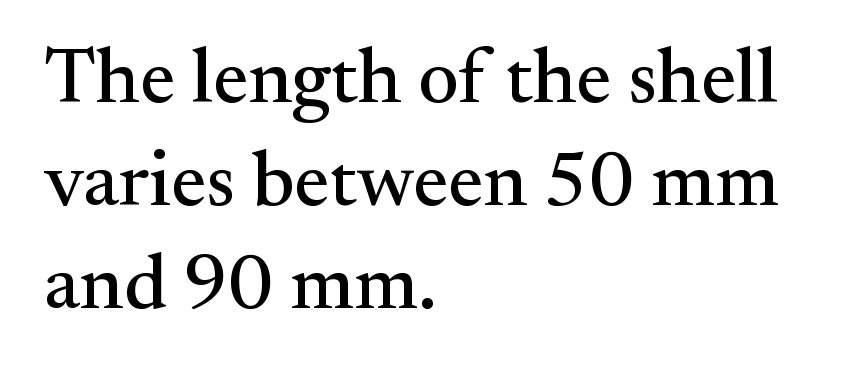
{"serif": "yes", "italic": "no", "width": "normal", "stroke_contrast": "medium", "x_height": "small", "monospaced": "no", "underline": "no", "align": "left", "line_spacing": "normal", "line_spacing_ratio": 1.32, "letter_spacing": "normal", "letter_spacing_em": 0.0, "glyph_px": 78}
